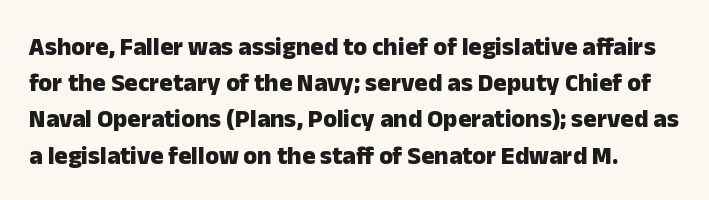
The image shows 25 px bold type, upright; set normal line spacing (1.45x), normal letter spacing, not underlined.
